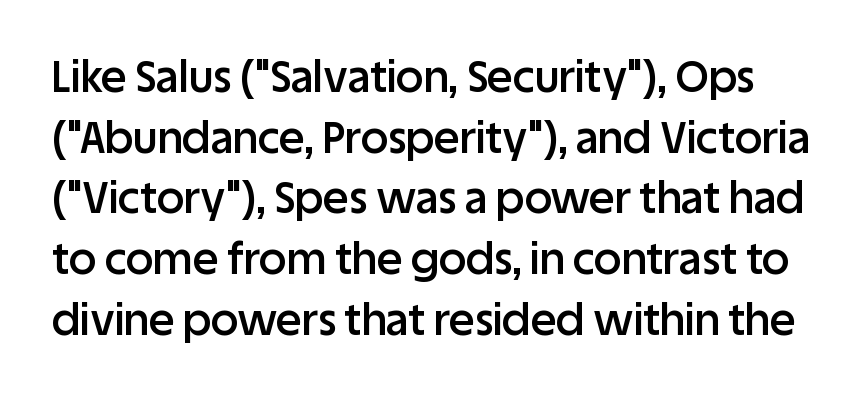
Q: Is the text bold? A: Semi-bold.
Q: Is the text italic (slanted)? A: No, it is upright.
Q: Is the typeface a serif or a sans-serif typeface? A: Sans-serif.
Q: Is the text underlined? A: No.
Q: Is the spacing between letters normal or unusually wide? A: Normal.
Q: Is the spacing between lines tight, normal or loose? A: Normal.
Q: Width (condensed, normal, or wide)? A: Normal.
Q: Stroke contrast? A: Low.
Q: x-height? A: Large.
Q: Monospaced? A: No.
